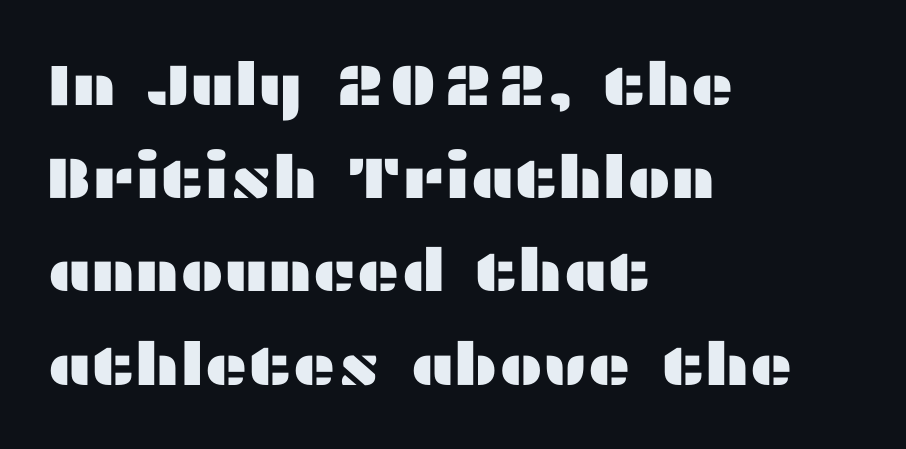
Q: Is the text italic (slanted)? A: No, it is upright.
Q: Is the typeface a serif or a sans-serif typeface? A: Sans-serif.
Q: Is the text underlined? A: No.
Q: How is the paragraph aligned? A: Left-aligned.
Q: Is the spacing between letters normal or unusually wide? A: Normal.
Q: Is the spacing between lines tight, normal or loose? A: Normal.
Q: Width (condensed, normal, or wide)? A: Wide.
Q: Stroke contrast? A: Medium.
Q: x-height? A: Medium.
Q: Monospaced? A: No.
